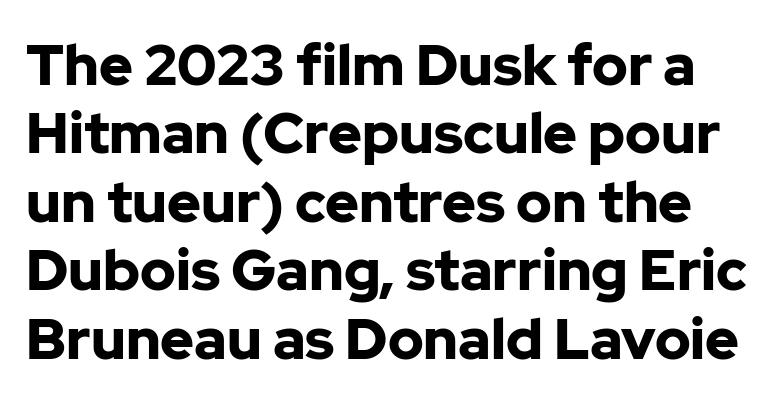
The image shows 57 px bold sans-serif type, upright; set line spacing 1.2x, normal letter spacing, not underlined; low stroke contrast and a medium x-height.
